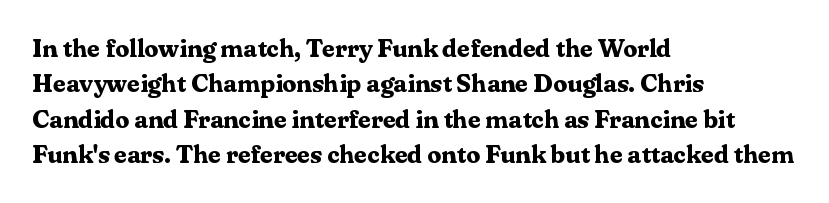
The strokes are fattened all the way to bold. Does the copy run flush right? No — it runs flush left. The face used here is rendered with its standard letterfit. Does the leading feel generous? No, just average. The typography opts for an upright posture over an oblique one.
